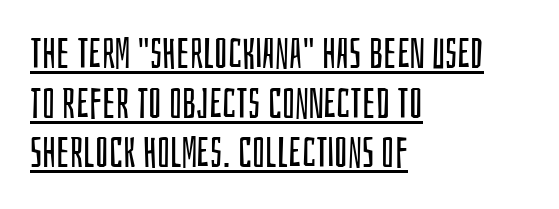
{"serif": "no", "italic": "no", "bold": "no", "weight": "regular", "width": "condensed", "stroke_contrast": "low", "x_height": "large", "monospaced": "no", "underline": "yes", "align": "left", "line_spacing_ratio": 1.18, "letter_spacing": "normal", "letter_spacing_em": 0.0, "glyph_px": 42}
